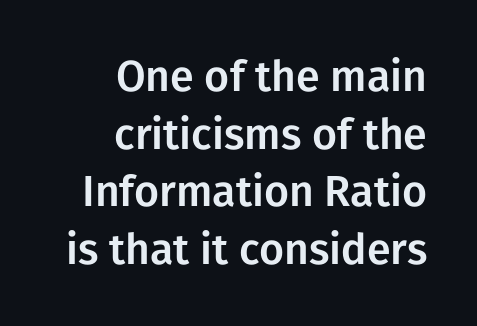
{"serif": "no", "italic": "no", "width": "normal", "stroke_contrast": "low", "x_height": "medium", "monospaced": "no", "underline": "no", "align": "right", "line_spacing": "normal", "line_spacing_ratio": 1.34, "letter_spacing": "normal", "letter_spacing_em": 0.0, "glyph_px": 43}
